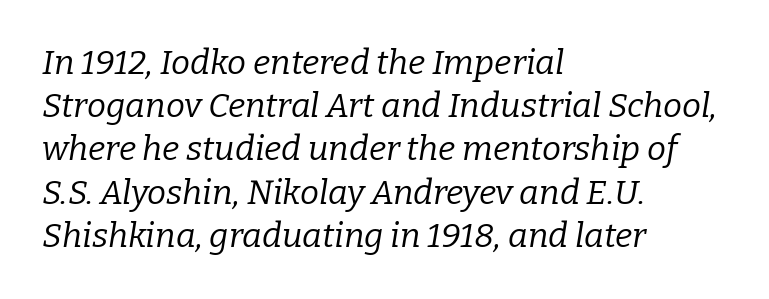
{"serif": "yes", "italic": "yes", "lean": "right", "slant_degrees": 9, "bold": "no", "weight": "regular", "width": "normal", "stroke_contrast": "low", "x_height": "medium", "monospaced": "no", "underline": "no", "align": "left", "line_spacing": "normal", "line_spacing_ratio": 1.27, "letter_spacing": "normal", "letter_spacing_em": 0.0, "glyph_px": 34}
